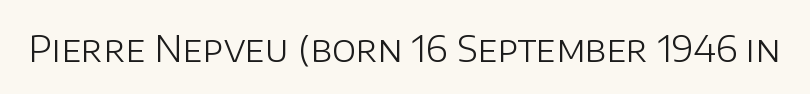
The image shows 36 px light sans-serif type, upright; set normal letter spacing, not underlined; low stroke contrast and a large x-height.
